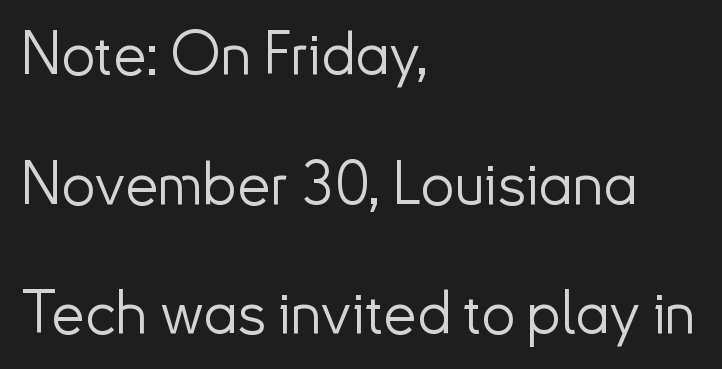
The image shows 60 px light sans-serif type, upright; set left-aligned, loose line spacing (2.16x), normal letter spacing, not underlined; low stroke contrast and a small x-height.
